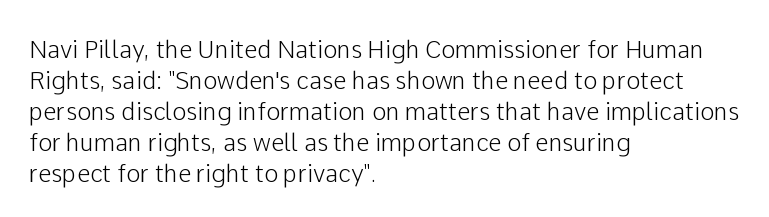
{"italic": "no", "underline": "no", "align": "left", "line_spacing": "normal", "line_spacing_ratio": 1.29, "letter_spacing": "normal", "letter_spacing_em": 0.0, "glyph_px": 24}
